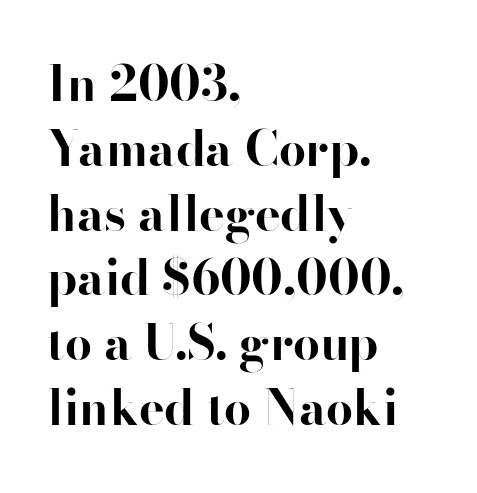
A typesetter would label this face a sans. The area under the type is left untouched. Characters follow at the spacing the type designer built in. Evenly set lines give the paragraph a standard silhouette. The passage is arranged the way most books set body copy — flush left. Typesetter's note: full bold, strokes at maximum text heaviness.
